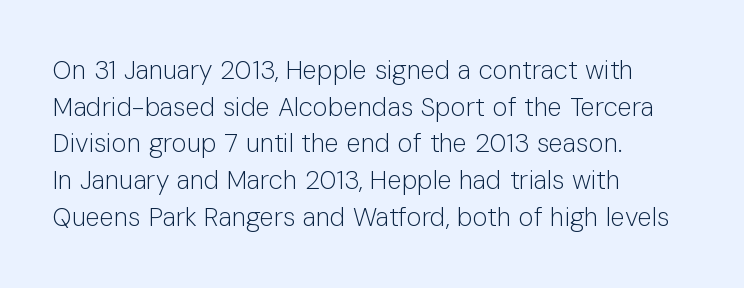
{"italic": "no", "bold": "no", "underline": "no", "align": "left", "line_spacing": "normal", "line_spacing_ratio": 1.41, "letter_spacing": "normal", "letter_spacing_em": 0.0, "glyph_px": 26}
